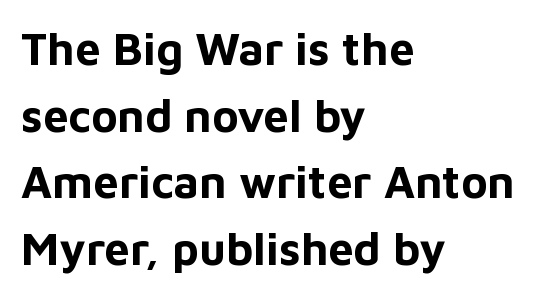
Words appear dense and cohesive because spacing is normal. I'd describe the lettering as bold — thick and assertive. Every stem runs plumb, perpendicular to the baseline. Layout note: lines flush left.
